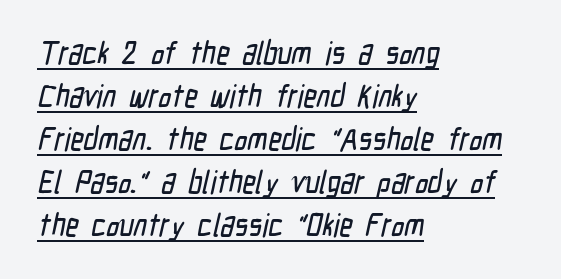
Q: Is the typeface a serif or a sans-serif typeface? A: Sans-serif.
Q: Is the text underlined? A: Yes.
Q: How is the paragraph aligned? A: Left-aligned.
Q: Is the spacing between letters normal or unusually wide? A: Normal.
Q: Is the spacing between lines tight, normal or loose? A: Normal.
Q: Width (condensed, normal, or wide)? A: Condensed.
Q: Stroke contrast? A: Low.
Q: x-height? A: Medium.
Q: Monospaced? A: No.
